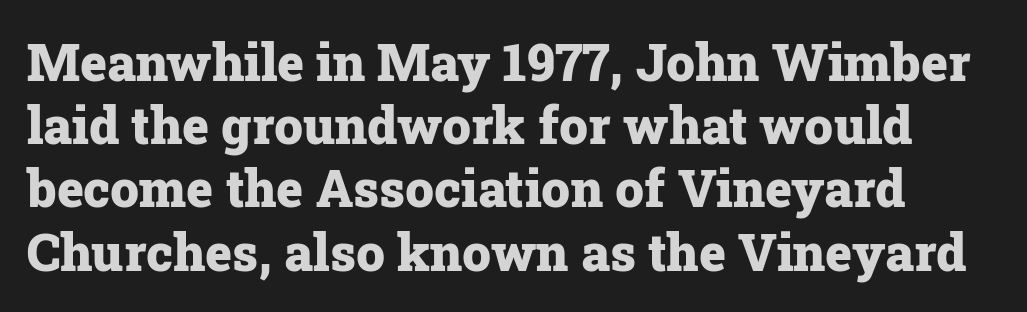
The image shows 51 px heavy serif type, upright; set line spacing 1.24x, normal letter spacing, not underlined; low stroke contrast and a medium x-height.
